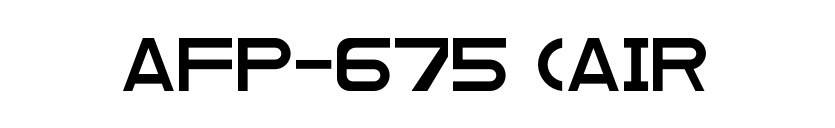
The image shows 53 px wide sans-serif type, upright; set normal letter spacing, not underlined; low stroke contrast and a large x-height.
